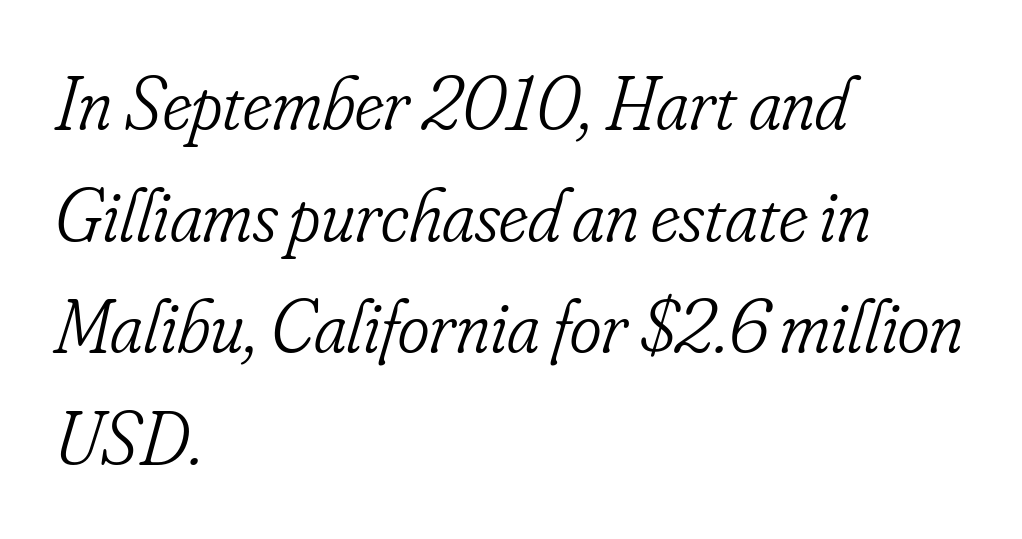
The image shows 76 px light, condensed serif type, italic (leaning right); set left-aligned, normal line spacing (1.47x), normal letter spacing, not underlined; low stroke contrast and a small x-height.
